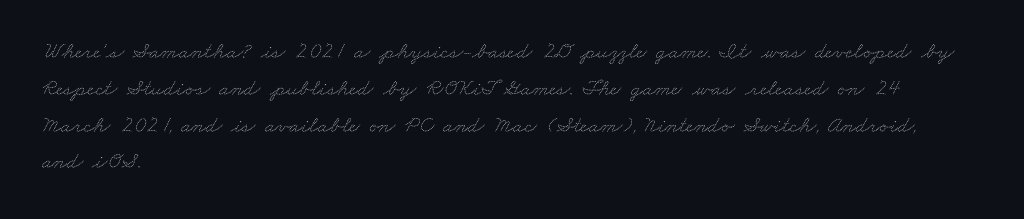
Default kerning and tracking; the words read as compact shapes. A typesetter would call this leading conventional body-copy spacing. Weight: in the light-to-regular range. Horizontally, the lines are justified to the leading edge only. The passage shown is not underscored anywhere.
